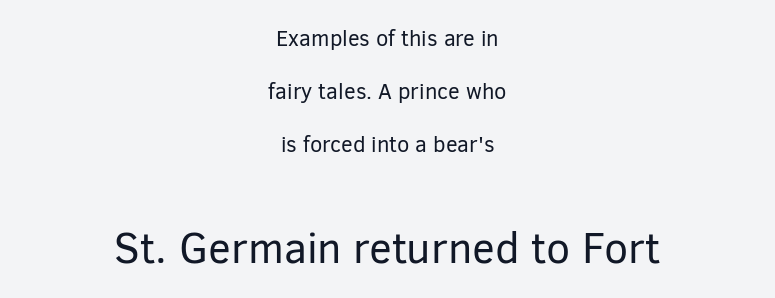
Q: Is the text bold? A: No.
Q: Is the text italic (slanted)? A: No, it is upright.
Q: Is the typeface a serif or a sans-serif typeface? A: Sans-serif.
Q: Is the text underlined? A: No.
Q: How is the paragraph aligned? A: Centered.
Q: Is the spacing between letters normal or unusually wide? A: Normal.
Q: Is the spacing between lines tight, normal or loose? A: Loose.
Q: Which block of text is set in a larger size, the first (top) or the second (bottom)? A: The second (bottom) one.
Q: Width (condensed, normal, or wide)? A: Normal.
Q: Stroke contrast? A: Low.
Q: x-height? A: Medium.
Q: Monospaced? A: No.
